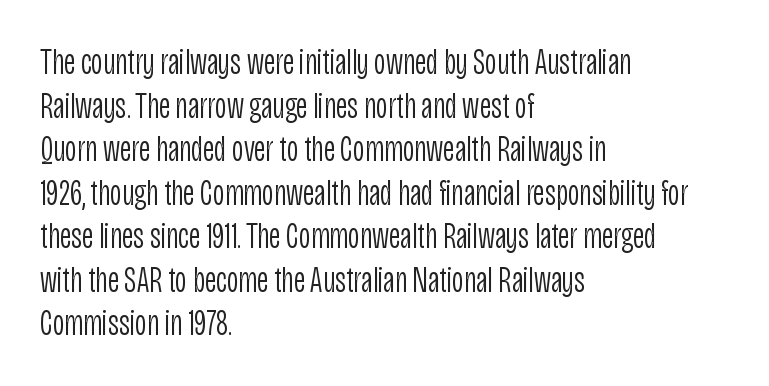
This rendering employs a face without finishing strokes, i.e., a sans-serif. A bare baseline throughout the passage. In terms of letterspacing, this is plain default setting. This is roman type, the default non-slanted kind. Weight: not bold — regular or lighter.
